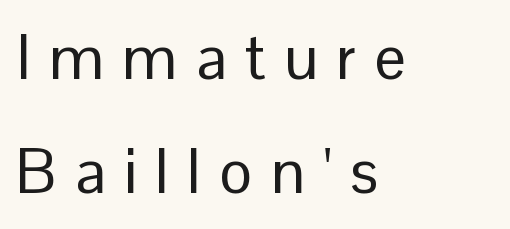
The image shows 63 px regular-weight sans-serif type, upright; set left-aligned, line spacing 1.81x, unusually wide letter spacing (+0.29 em), not underlined; low stroke contrast and a medium x-height.
